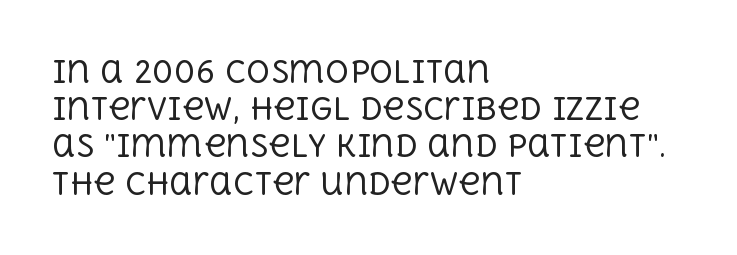
{"serif": "yes", "italic": "no", "bold": "no", "weight": "regular", "width": "normal", "x_height": "large", "monospaced": "no", "underline": "no", "align": "left", "line_spacing_ratio": 1.24, "letter_spacing": "normal", "letter_spacing_em": 0.0, "glyph_px": 30}
